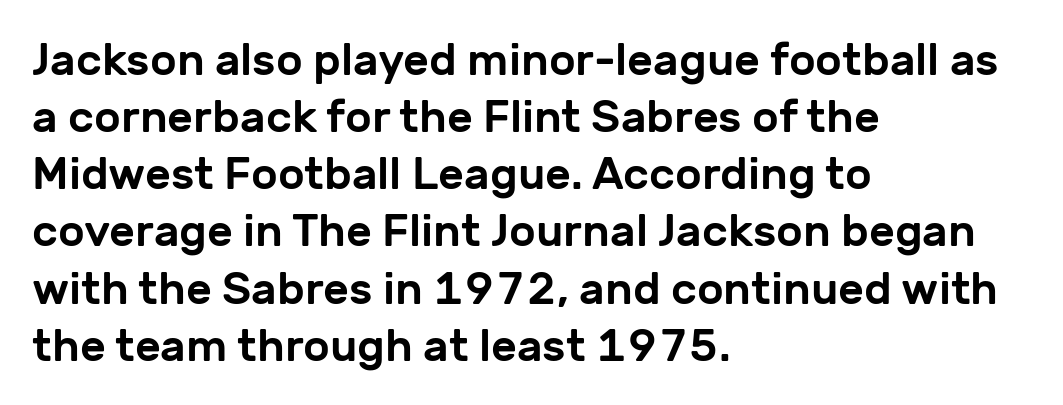
Spacing verdict: proportional, widths tailored to each character. In terms of leading, this rendering sits right in the middle. The letters stand upright; this is a roman face. This rendering features lettering with no underline. Where is the straight margin? On the left.
